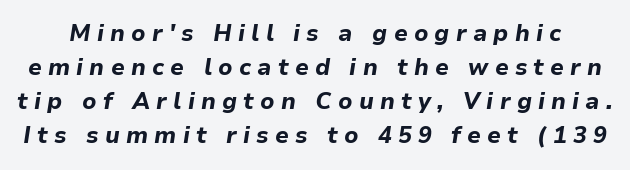
The image shows 23 px bold type, italic (leaning right); set normal line spacing (1.48x), unusually wide letter spacing (+0.27 em), not underlined.
